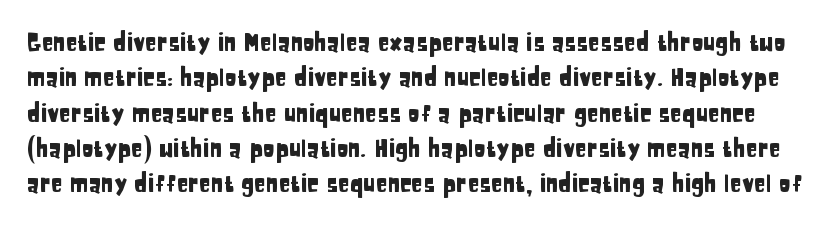
The image shows 24 px text type, upright; set normal line spacing (1.47x), normal letter spacing, not underlined.
